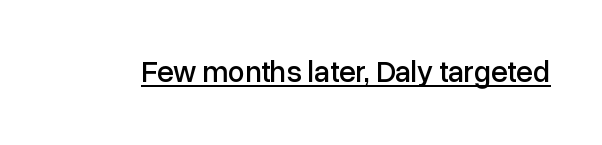
Characters remain perfectly vertical along every line. There is no visible air inserted between adjacent glyphs. Beneath each row of characters lies a ruled line. These lines are rendered in a variable-pitch font. What kind of face is this? One without serifs — a sans.
